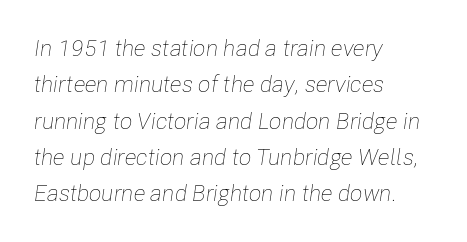
{"italic": "yes", "lean": "right", "slant_degrees": 8, "bold": "no", "underline": "no", "align": "left", "line_spacing": "normal", "line_spacing_ratio": 1.58, "letter_spacing": "normal", "letter_spacing_em": 0.0, "glyph_px": 23}
